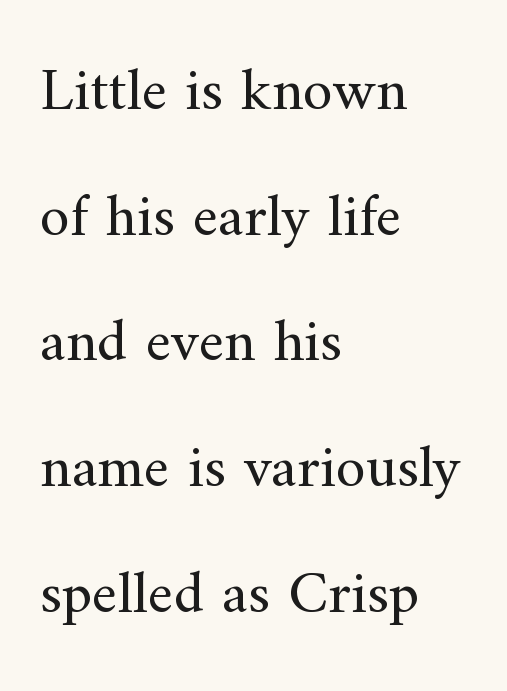
Q: Is the text bold? A: No.
Q: Is the text italic (slanted)? A: No, it is upright.
Q: Is the typeface a serif or a sans-serif typeface? A: Serif.
Q: Is the text underlined? A: No.
Q: How is the paragraph aligned? A: Left-aligned.
Q: Is the spacing between letters normal or unusually wide? A: Normal.
Q: Is the spacing between lines tight, normal or loose? A: Loose.
Q: Width (condensed, normal, or wide)? A: Normal.
Q: Stroke contrast? A: Medium.
Q: x-height? A: Small.
Q: Monospaced? A: No.
